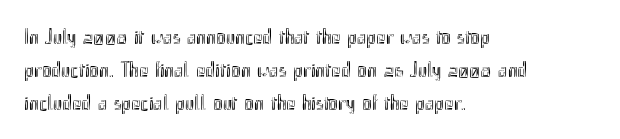
The image shows 22 px text type, upright; set left-aligned, normal line spacing (1.49x), normal letter spacing, not underlined.
